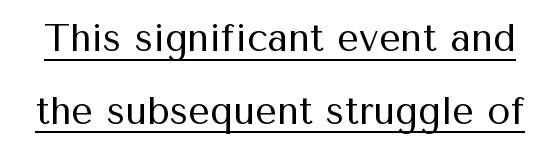
Q: Is the text bold? A: No.
Q: Is the text italic (slanted)? A: No, it is upright.
Q: Is the typeface a serif or a sans-serif typeface? A: Sans-serif.
Q: Is the text underlined? A: Yes.
Q: Is the spacing between letters normal or unusually wide? A: Normal.
Q: Is the spacing between lines tight, normal or loose? A: Loose.
Q: Width (condensed, normal, or wide)? A: Normal.
Q: Stroke contrast? A: Medium.
Q: x-height? A: Medium.
Q: Monospaced? A: No.
